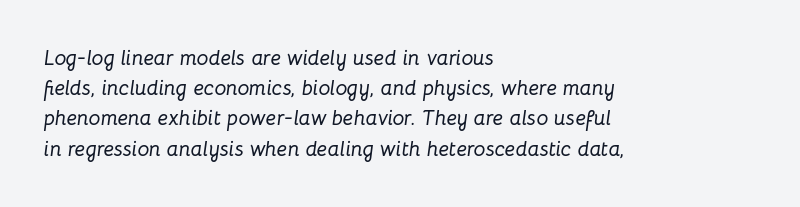
{"italic": "yes", "lean": "right", "slant_degrees": 8, "underline": "no", "align": "left", "line_spacing": "normal", "line_spacing_ratio": 1.44, "letter_spacing": "normal", "letter_spacing_em": 0.0, "glyph_px": 21}
